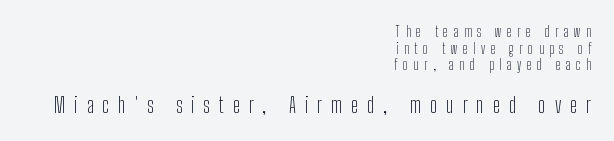
{"italic": "no", "bold": "no", "underline": "no", "align": "right", "line_spacing_ratio": 1.19, "letter_spacing": "wide", "letter_spacing_em": 0.4, "larger_block": "second", "size_ratio": 1.57, "glyph_px": 22}
